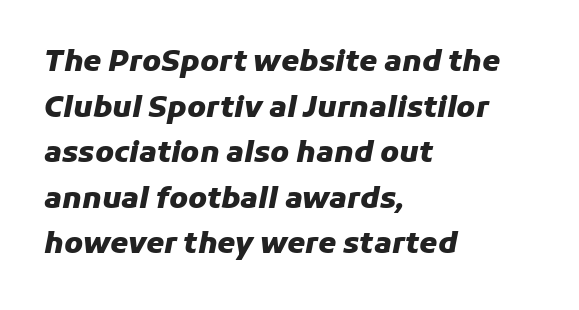
Q: Is the text bold? A: Yes.
Q: Is the text italic (slanted)? A: Yes, it leans right by about 11 degrees.
Q: Is the text underlined? A: No.
Q: How is the paragraph aligned? A: Left-aligned.
Q: Is the spacing between letters normal or unusually wide? A: Normal.
Q: Is the spacing between lines tight, normal or loose? A: Normal.
Q: Width (condensed, normal, or wide)? A: Normal.
Q: Stroke contrast? A: Low.
Q: x-height? A: Medium.
Q: Monospaced? A: No.
